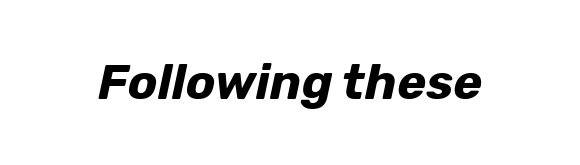
The image shows 49 px bold type, italic (leaning right); set normal letter spacing, not underlined; low stroke contrast and a medium x-height.
